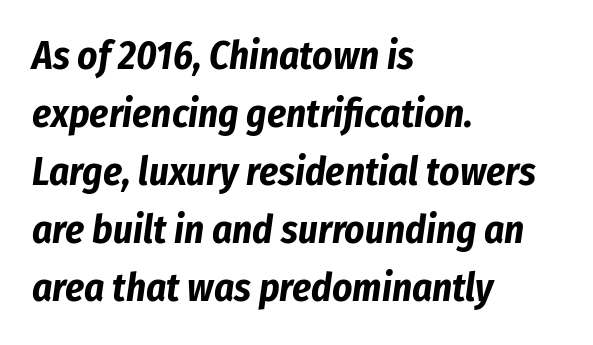
{"italic": "yes", "lean": "right", "slant_degrees": 8, "bold": "yes", "weight": "bold", "width": "condensed", "stroke_contrast": "low", "x_height": "medium", "monospaced": "no", "underline": "no", "align": "left", "line_spacing": "normal", "line_spacing_ratio": 1.49, "letter_spacing": "normal", "letter_spacing_em": 0.0, "glyph_px": 39}
